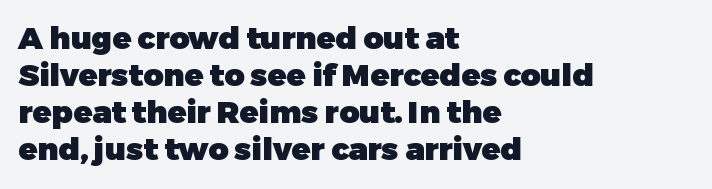
{"serif": "no", "italic": "no", "bold": "yes", "weight": "heavy", "width": "normal", "stroke_contrast": "low", "x_height": "medium", "monospaced": "no", "underline": "no", "align": "left", "line_spacing_ratio": 1.19, "letter_spacing": "normal", "letter_spacing_em": 0.0, "glyph_px": 31}
